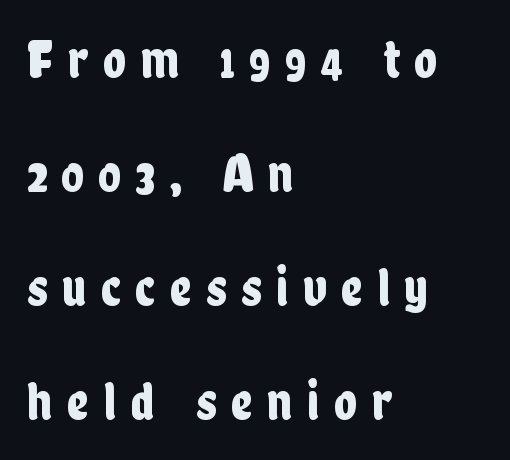
{"serif": "no", "italic": "no", "width": "condensed", "stroke_contrast": "low", "x_height": "medium", "monospaced": "no", "underline": "no", "align": "left", "line_spacing": "loose", "line_spacing_ratio": 2.11, "letter_spacing": "wide", "letter_spacing_em": 0.27, "glyph_px": 54}
